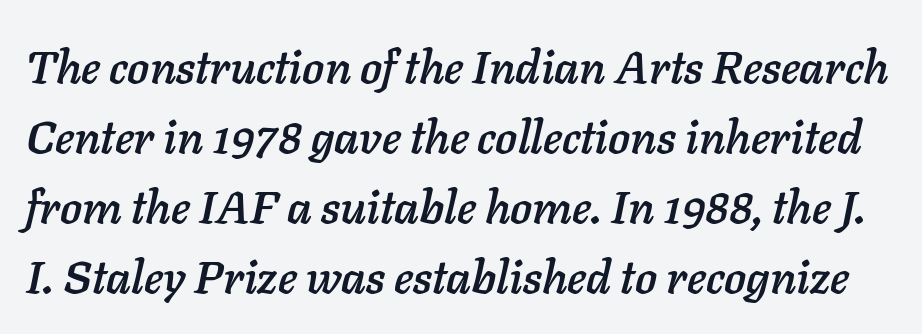
The image shows 46 px text type, italic (leaning right); set normal line spacing (1.52x), normal letter spacing, not underlined; low stroke contrast and a medium x-height.
